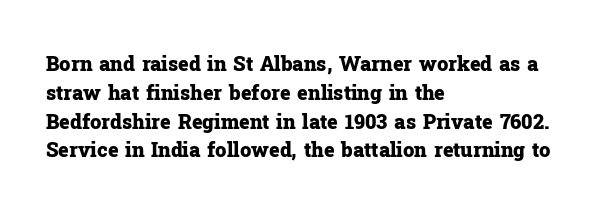
Line starts are locked; line ends wander. Bold? Absolutely — the strokes are thick and heavy. Nobody touched the tracking dial on this one. Bare-footed words on every line. These lines sit exactly where default settings would place them.
